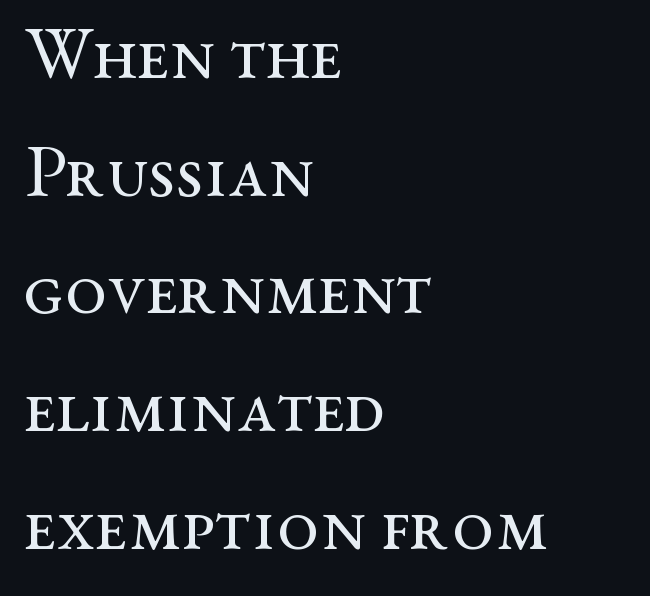
Q: Is the text bold? A: No.
Q: Is the text italic (slanted)? A: No, it is upright.
Q: Is the typeface a serif or a sans-serif typeface? A: Serif.
Q: Is the text underlined? A: No.
Q: How is the paragraph aligned? A: Left-aligned.
Q: Is the spacing between letters normal or unusually wide? A: Normal.
Q: Is the spacing between lines tight, normal or loose? A: Normal.
Q: Width (condensed, normal, or wide)? A: Wide.
Q: Stroke contrast? A: Medium.
Q: x-height? A: Medium.
Q: Monospaced? A: No.
